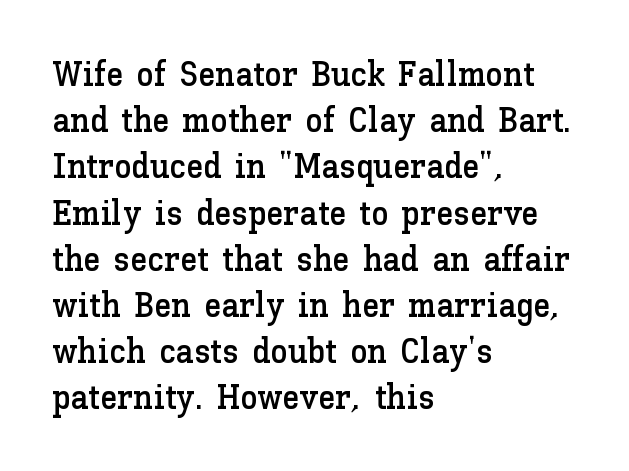
Q: Is the text italic (slanted)? A: No, it is upright.
Q: Is the text underlined? A: No.
Q: How is the paragraph aligned? A: Left-aligned.
Q: Is the spacing between letters normal or unusually wide? A: Normal.
Q: Is the spacing between lines tight, normal or loose? A: Normal.
Q: Width (condensed, normal, or wide)? A: Normal.
Q: Stroke contrast? A: Low.
Q: x-height? A: Medium.
Q: Monospaced? A: No.
